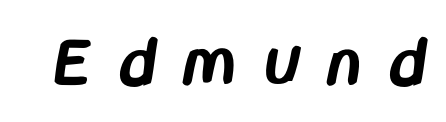
Q: Is the text bold? A: Yes.
Q: Is the typeface a serif or a sans-serif typeface? A: Sans-serif.
Q: Is the text underlined? A: No.
Q: Is the spacing between letters normal or unusually wide? A: Unusually wide.
Q: Width (condensed, normal, or wide)? A: Condensed.
Q: Stroke contrast? A: Low.
Q: x-height? A: Large.
